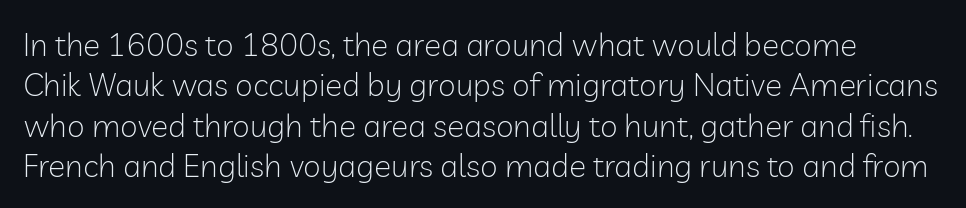
The image shows 32 px light sans-serif type, upright; set normal line spacing (1.26x), normal letter spacing, not underlined; low stroke contrast and a medium x-height.
